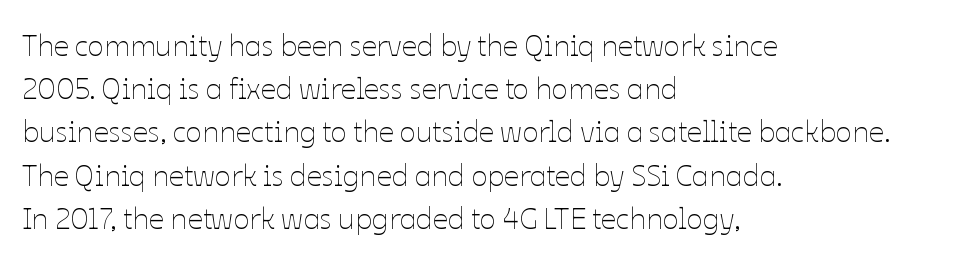
This sample has the flowing, uneven cadence of proportional lettering. Nothing unusual about the tracking: characters are spaced as the font intends. Reading down the column, the eye jumps a familiar distance to each next line. Is there any slant? The stems are plumb.
